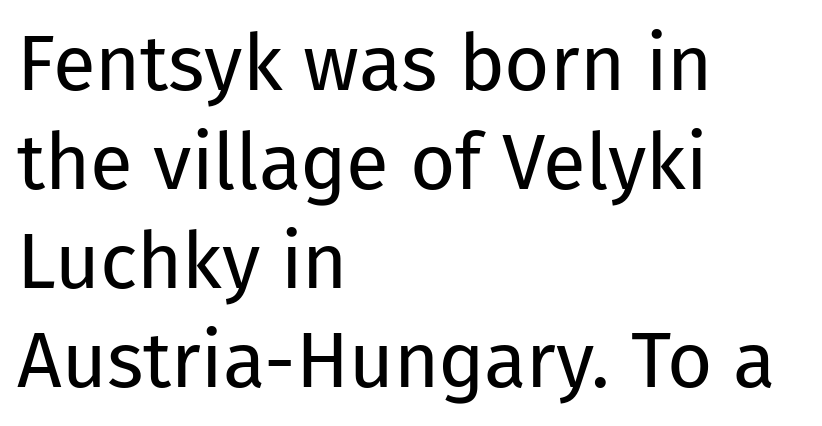
{"serif": "no", "italic": "no", "bold": "no", "weight": "regular", "width": "normal", "stroke_contrast": "low", "x_height": "medium", "monospaced": "no", "underline": "no", "align": "left", "line_spacing": "normal", "line_spacing_ratio": 1.27, "letter_spacing": "normal", "letter_spacing_em": 0.0, "glyph_px": 78}
